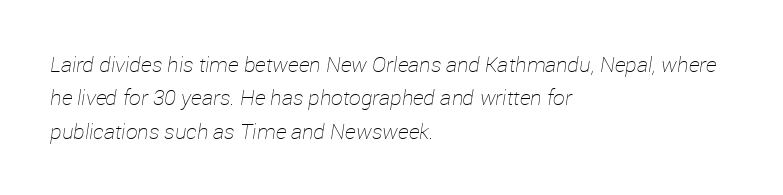
Q: Is the text bold? A: No.
Q: Is the text italic (slanted)? A: Yes, it leans right by about 12 degrees.
Q: Is the text underlined? A: No.
Q: How is the paragraph aligned? A: Left-aligned.
Q: Is the spacing between letters normal or unusually wide? A: Normal.
Q: Is the spacing between lines tight, normal or loose? A: Normal.
